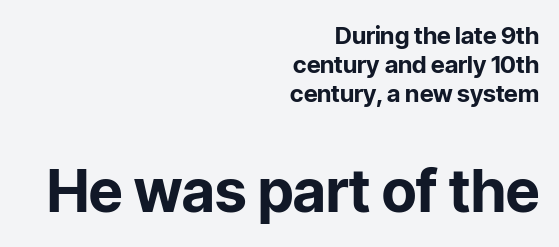
Rendered with straight, roman letterforms. Is this a fixed-width face? No — the glyphs have proportional, varying widths. The emphasis by scale lands on block number two, below. You could call the tracking neutral — neither tight nor loose.
